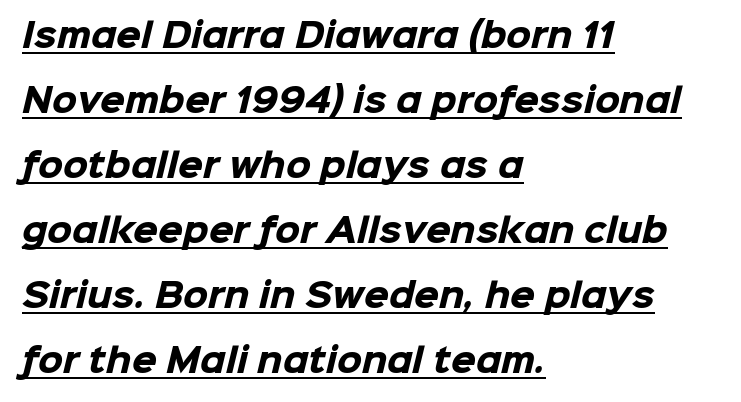
Q: Is the text bold? A: Yes.
Q: Is the typeface a serif or a sans-serif typeface? A: Sans-serif.
Q: Is the text underlined? A: Yes.
Q: How is the paragraph aligned? A: Left-aligned.
Q: Is the spacing between letters normal or unusually wide? A: Normal.
Q: Is the spacing between lines tight, normal or loose? A: Loose.
Q: Width (condensed, normal, or wide)? A: Normal.
Q: Stroke contrast? A: Low.
Q: x-height? A: Medium.
Q: Monospaced? A: No.
